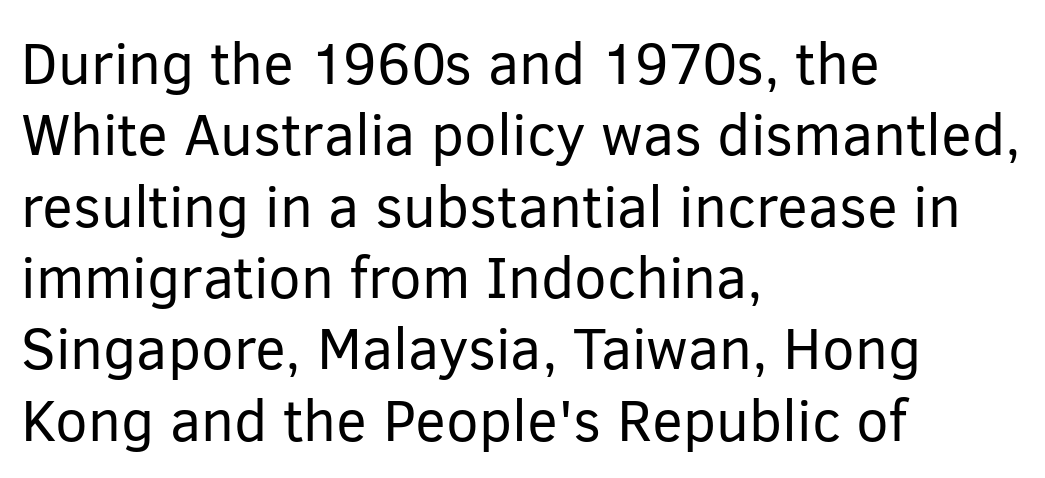
The space beneath each line is pristine and unruled. This is sans-serif lettering, the kind often seen on screens and signage. Designer's note — italics off, roman on. The letterforms sit at book weight or below. The type is set solid horizontally, with unmodified tracking.
